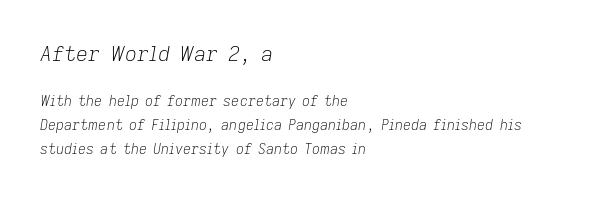
Honestly, there is no underline to notice here at all. These glyphs show unthickened strokes, regular width or finer. You can tell it's italic because the verticals aren't actually vertical. Compared with typical body copy, the letter spacing here is the same.
